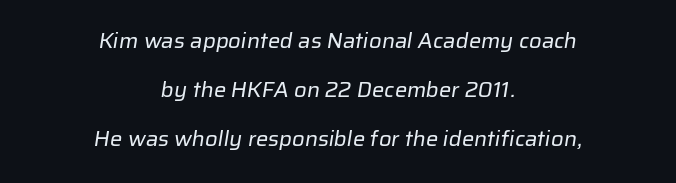
The image shows 22 px text type; set centered, loose line spacing (2.22x), normal letter spacing, not underlined.
